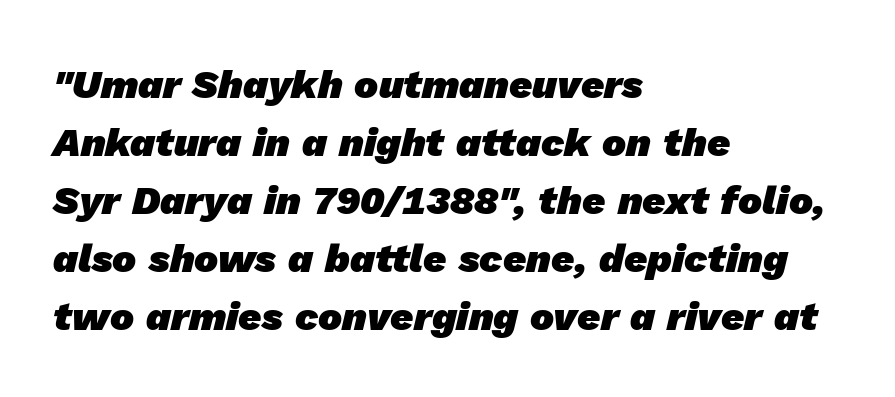
The image shows 40 px heavy sans-serif type; set left-aligned, normal line spacing (1.45x), normal letter spacing, not underlined; low stroke contrast and a medium x-height.
